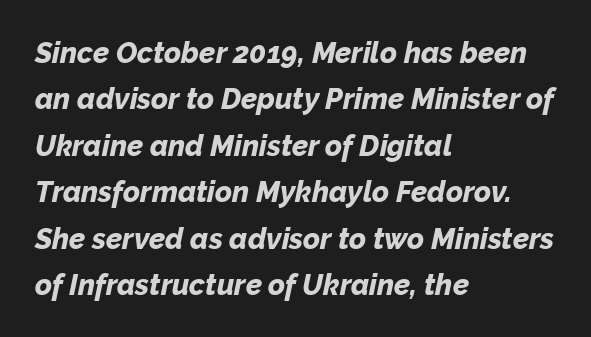
Each letter keeps its own natural width here, so spacing adapts to shape. The paragraph has a hard left edge and a soft right edge. Tracking here is standard; glyphs follow each other at the usual distance. Typographic density is high because the face is bold. The rendering applies a slant to the glyphs.
